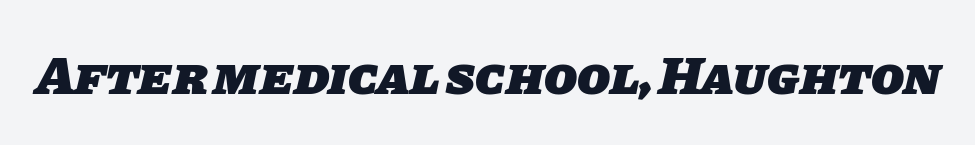
Q: Is the text bold? A: Yes.
Q: Is the typeface a serif or a sans-serif typeface? A: Serif.
Q: Is the text underlined? A: No.
Q: Is the spacing between letters normal or unusually wide? A: Normal.
Q: Width (condensed, normal, or wide)? A: Normal.
Q: Stroke contrast? A: Low.
Q: x-height? A: Large.
Q: Monospaced? A: No.
